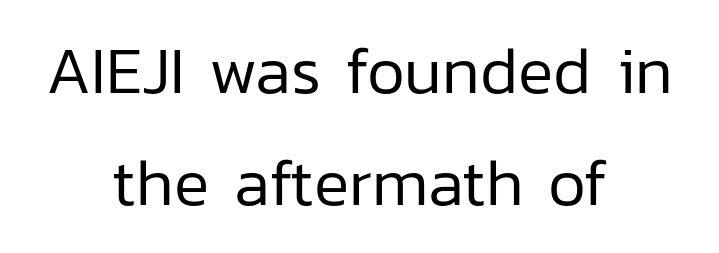
Q: Is the text bold? A: No.
Q: Is the text italic (slanted)? A: No, it is upright.
Q: Is the typeface a serif or a sans-serif typeface? A: Sans-serif.
Q: Is the text underlined? A: No.
Q: How is the paragraph aligned? A: Centered.
Q: Is the spacing between letters normal or unusually wide? A: Normal.
Q: Is the spacing between lines tight, normal or loose? A: Normal.
Q: Width (condensed, normal, or wide)? A: Normal.
Q: Stroke contrast? A: Low.
Q: x-height? A: Medium.
Q: Monospaced? A: No.
